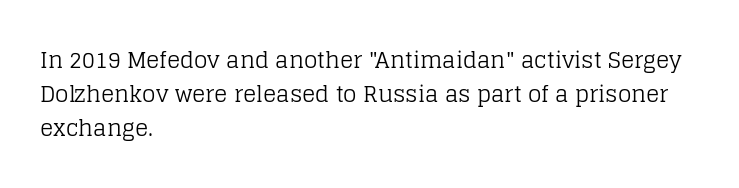
{"italic": "no", "bold": "no", "underline": "no", "align": "left", "line_spacing": "normal", "line_spacing_ratio": 1.54, "letter_spacing": "normal", "letter_spacing_em": 0.0, "glyph_px": 22}
